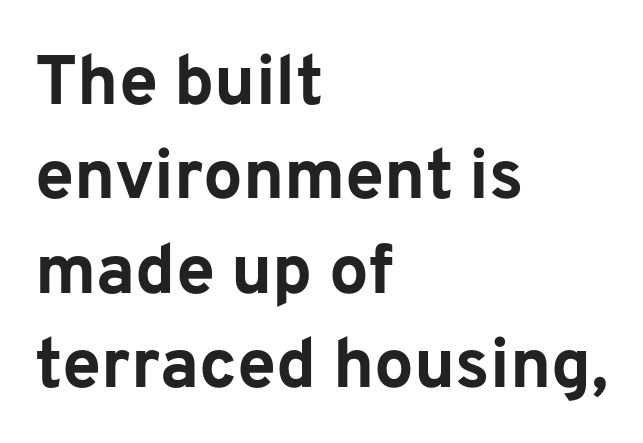
The line-height multiplier appears to be the usual default. This is sans-serif lettering, the kind often seen on screens and signage. The rendering keeps characters at their native spacing. The lines are quadded left. This sample has the flowing, uneven cadence of proportional lettering.
